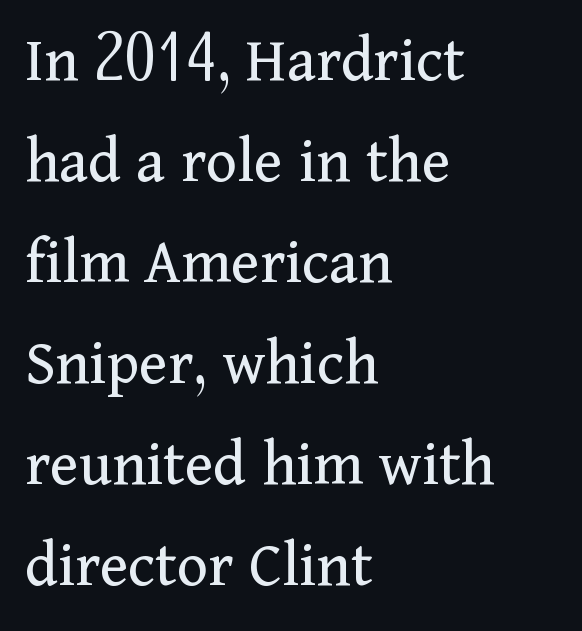
The font's upright variant was chosen for this text. Letters rest on an invisible, unmarked baseline. The text was rendered using a seriffed face with decorative stroke endings. Does the copy run flush right? No — it runs flush left. Is this a fixed-width face? No — the glyphs have proportional, varying widths.
